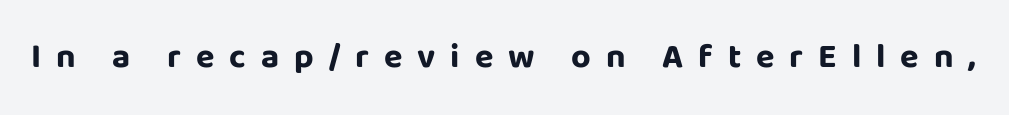
{"serif": "no", "italic": "no", "bold": "yes", "weight": "bold", "width": "normal", "stroke_contrast": "low", "x_height": "large", "monospaced": "no", "underline": "no", "letter_spacing": "wide", "letter_spacing_em": 0.44, "glyph_px": 34}
